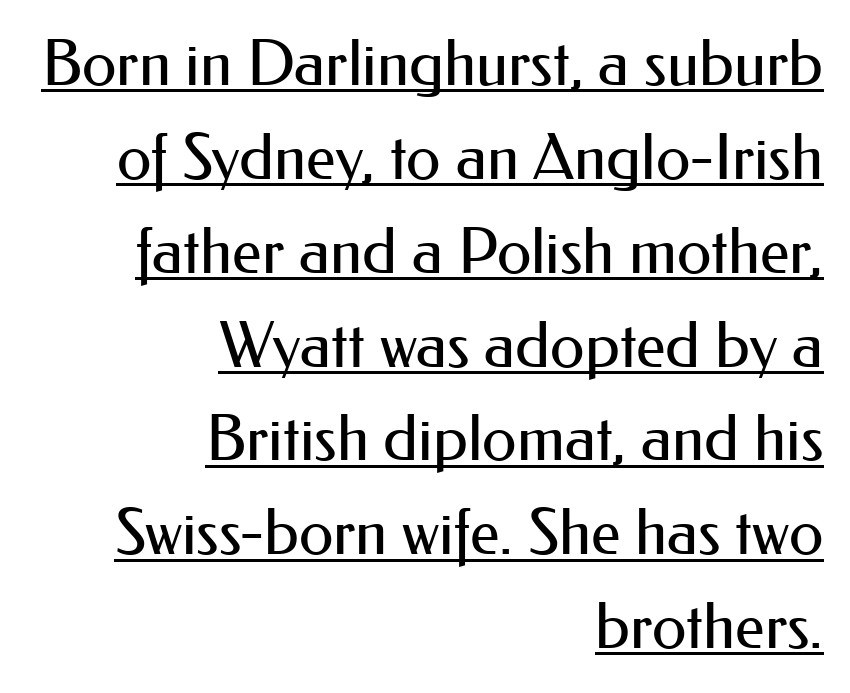
Q: Is the text bold? A: No.
Q: Is the text italic (slanted)? A: No, it is upright.
Q: Is the typeface a serif or a sans-serif typeface? A: Sans-serif.
Q: Is the text underlined? A: Yes.
Q: How is the paragraph aligned? A: Right-aligned.
Q: Is the spacing between letters normal or unusually wide? A: Normal.
Q: Is the spacing between lines tight, normal or loose? A: Normal.
Q: Width (condensed, normal, or wide)? A: Normal.
Q: Stroke contrast? A: Medium.
Q: x-height? A: Small.
Q: Monospaced? A: No.
